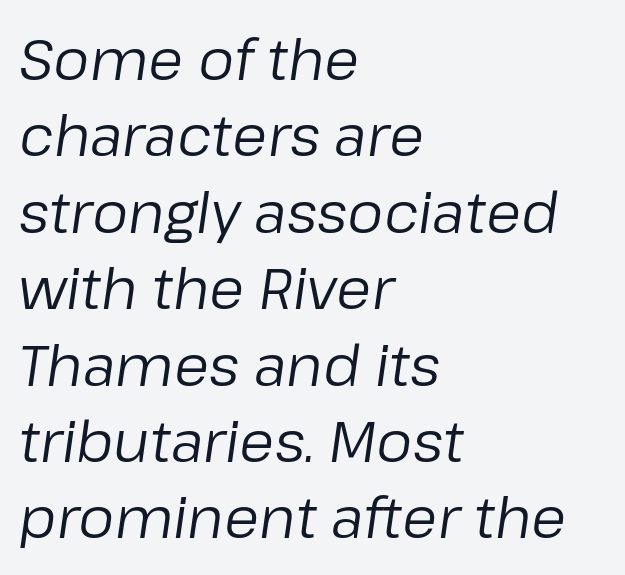
{"italic": "yes", "lean": "right", "slant_degrees": 8, "bold": "no", "weight": "regular", "width": "normal", "stroke_contrast": "low", "x_height": "medium", "monospaced": "no", "underline": "no", "align": "left", "line_spacing": "normal", "line_spacing_ratio": 1.34, "letter_spacing": "normal", "letter_spacing_em": 0.0, "glyph_px": 57}
